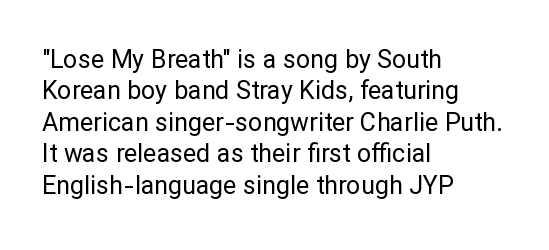
Q: Is the text bold? A: No.
Q: Is the text italic (slanted)? A: No, it is upright.
Q: Is the text underlined? A: No.
Q: How is the paragraph aligned? A: Left-aligned.
Q: Is the spacing between letters normal or unusually wide? A: Normal.
Q: Is the spacing between lines tight, normal or loose? A: Normal.
